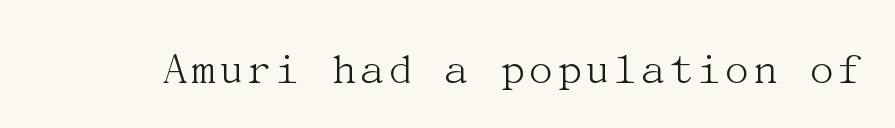
To sum up the face: it has serifs. No heavy texture on the line: the type isn't bold. The gap between lines stays unmarked. Do the letters lean? They stand straight. The face used here is rendered with its standard letterfit.
